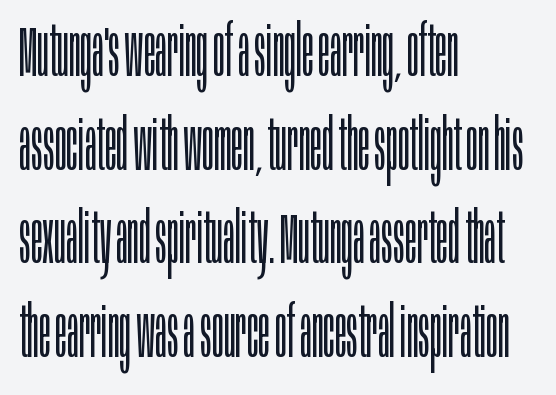
{"serif": "no", "italic": "no", "bold": "no", "weight": "light", "width": "condensed", "stroke_contrast": "low", "x_height": "large", "monospaced": "no", "underline": "no", "align": "left", "line_spacing": "normal", "line_spacing_ratio": 1.32, "letter_spacing": "normal", "letter_spacing_em": 0.0, "glyph_px": 71}
